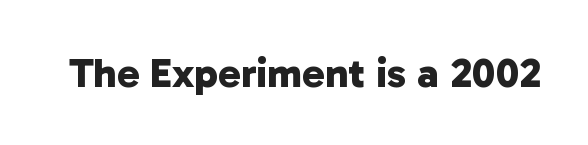
Spacing verdict: proportional, widths tailored to each character. In terms of letterspacing, this is plain default setting. In terms of weight, the rendering is a true, heavy bold. The face used here is a sans, in the tradition of grotesques and geometrics.
